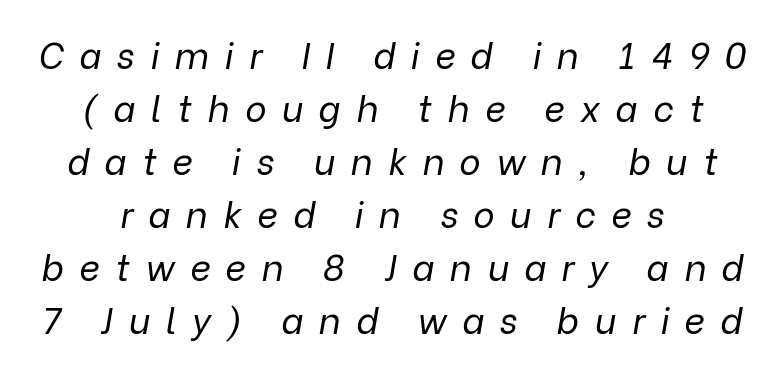
Here the glyphs are tracked loosely, breaking word shapes into spaced letters. Each row of text sits above clean, open space. The vertical gap from one line to the next is medium. No chunkiness to these letters — they're not bold. Spacing verdict: proportional, widths tailored to each character. Quick note: italic.
